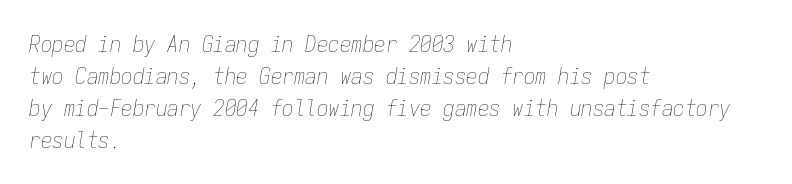
Q: Is the text bold? A: No.
Q: Is the text italic (slanted)? A: Yes, it leans right by about 9 degrees.
Q: Is the text underlined? A: No.
Q: How is the paragraph aligned? A: Left-aligned.
Q: Is the spacing between letters normal or unusually wide? A: Normal.
Q: Is the spacing between lines tight, normal or loose? A: Normal.
